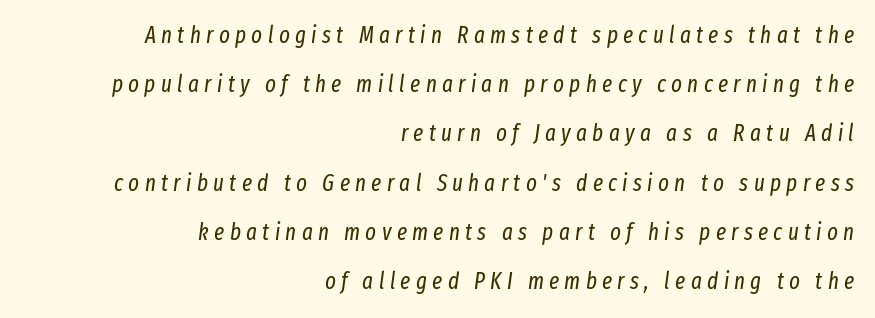
{"italic": "yes", "lean": "right", "slant_degrees": 8, "bold": "no", "underline": "no", "align": "right", "line_spacing": "loose", "line_spacing_ratio": 2.14, "letter_spacing": "wide", "letter_spacing_em": 0.23, "glyph_px": 23}
